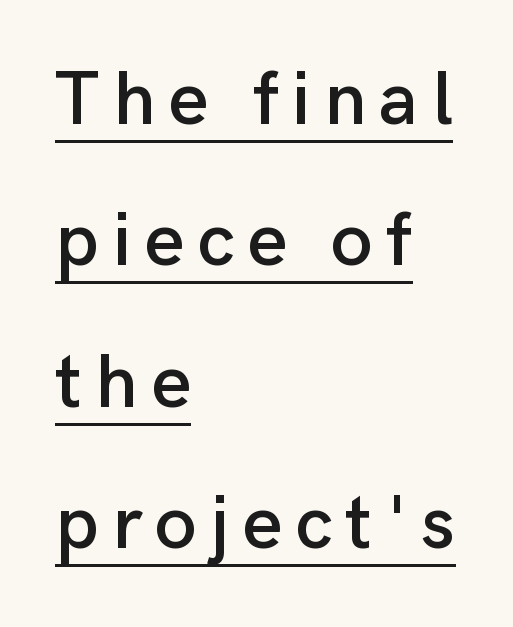
The image shows 76 px sans-serif type, upright; set left-aligned, line spacing 1.86x, underlined; low stroke contrast and a medium x-height.
